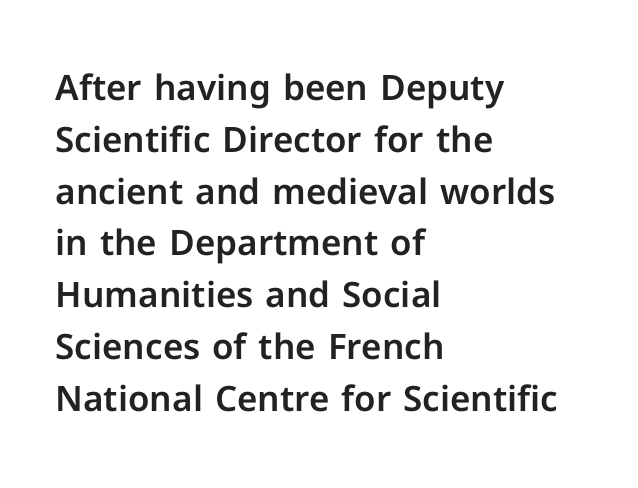
The image shows 35 px sans-serif type, upright; set left-aligned, normal line spacing (1.48x), normal letter spacing, not underlined; low stroke contrast and a medium x-height.
